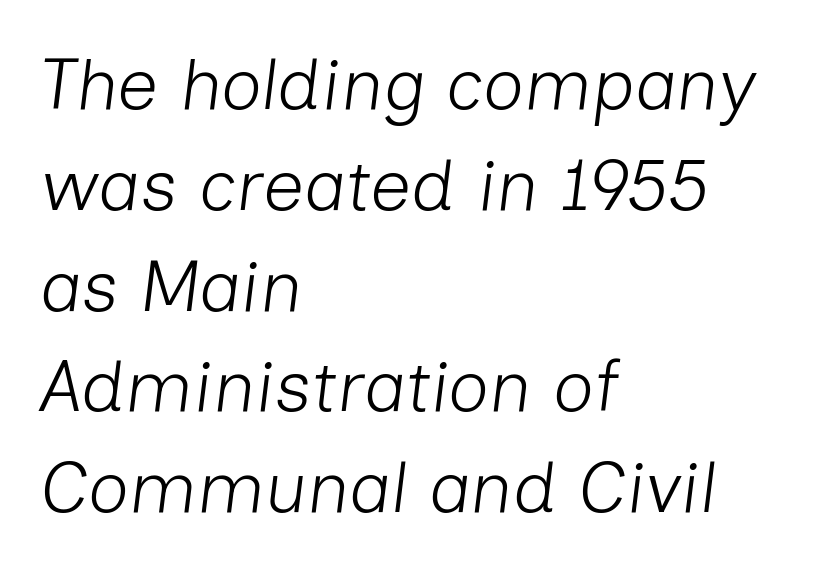
The tracking reads as untouched default to a designer's eye. The lines are quadded left. The font's italic variant was chosen for this text. The rendering uses natural spacing where letterforms have individual widths. What's the leading like? Ordinary, nothing unusual.
